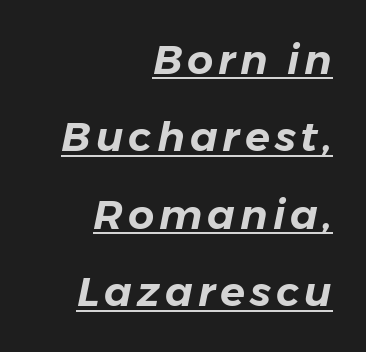
Looks like someone drew a line under every word here. It's the slanting kind of type. The passage is arranged like a letterhead date or caption credit — flush right. Proportional: the letters do not fall into vertical columns.
